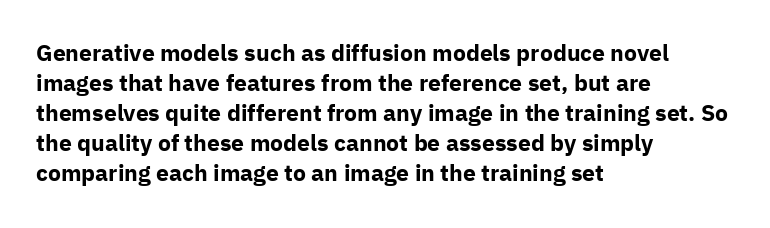
Designer's note — italics off, roman on. Clear beneath every line of the passage. Set as a true bold cut, around the 700 mark. How would I describe the line gaps? Plain and ordinary.
